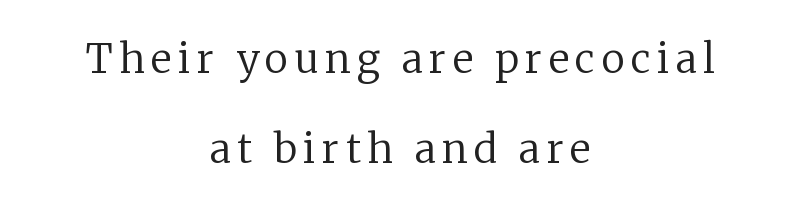
The image shows 40 px regular-weight serif type, upright; set centered, loose line spacing (2.26x), not underlined; low stroke contrast and a medium x-height.
